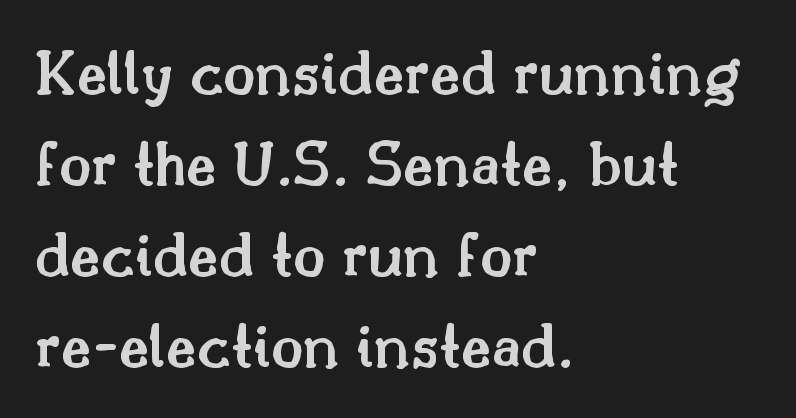
{"serif": "yes", "italic": "no", "bold": "semi", "weight": "semibold", "width": "normal", "stroke_contrast": "medium", "x_height": "small", "monospaced": "no", "underline": "no", "align": "left", "line_spacing": "normal", "line_spacing_ratio": 1.38, "letter_spacing": "normal", "letter_spacing_em": 0.0, "glyph_px": 66}
